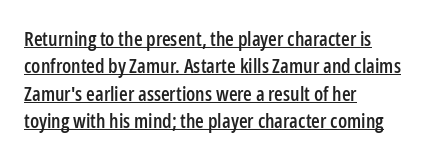
Q: Is the text italic (slanted)? A: No, it is upright.
Q: Is the text underlined? A: Yes.
Q: How is the paragraph aligned? A: Left-aligned.
Q: Is the spacing between letters normal or unusually wide? A: Normal.
Q: Is the spacing between lines tight, normal or loose? A: Normal.
